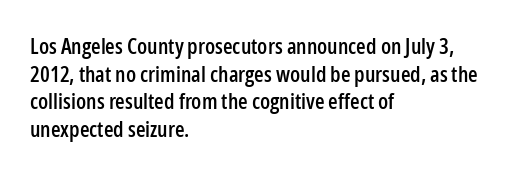
The image shows 22 px text type, upright; set left-aligned, normal line spacing (1.26x), normal letter spacing, not underlined.
